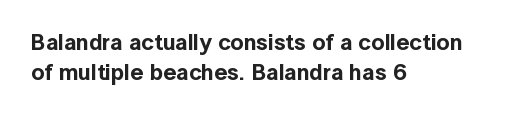
{"italic": "no", "underline": "no", "align": "left", "line_spacing": "normal", "line_spacing_ratio": 1.29, "letter_spacing": "normal", "letter_spacing_em": 0.0, "glyph_px": 23}
